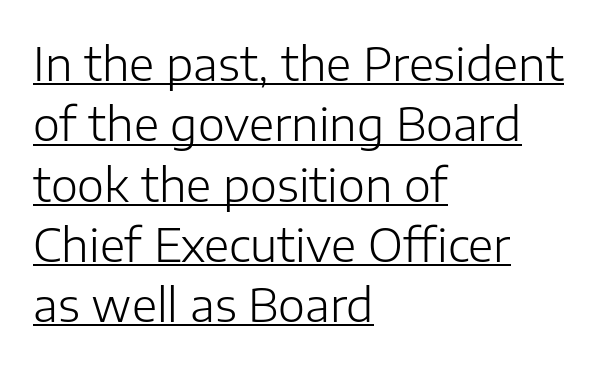
The image shows 46 px light sans-serif type, upright; set left-aligned, normal line spacing (1.31x), normal letter spacing, underlined; low stroke contrast and a medium x-height.
